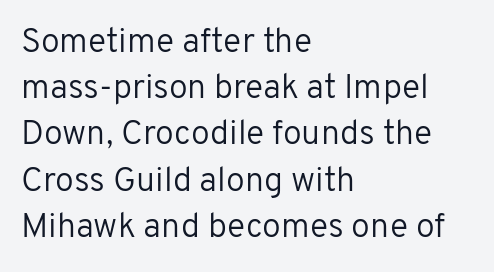
{"serif": "no", "italic": "no", "bold": "no", "weight": "regular", "width": "normal", "stroke_contrast": "low", "x_height": "medium", "monospaced": "no", "underline": "no", "align": "left", "line_spacing": "normal", "line_spacing_ratio": 1.36, "letter_spacing": "normal", "letter_spacing_em": 0.0, "glyph_px": 34}
